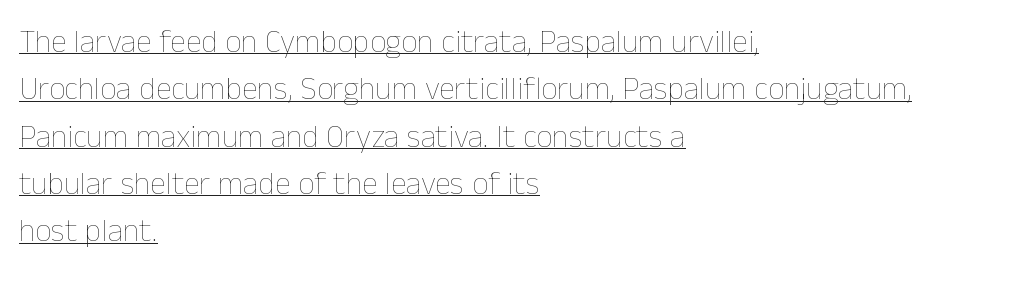
The image shows 32 px thin type, upright; set left-aligned, normal line spacing (1.48x), normal letter spacing, underlined; low stroke contrast and a medium x-height.
